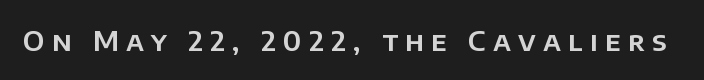
{"italic": "no", "underline": "no", "letter_spacing": "wide", "letter_spacing_em": 0.26, "glyph_px": 27}
